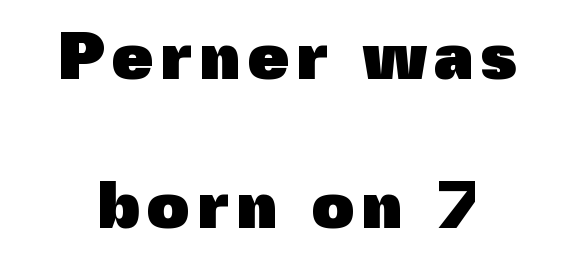
The image shows 67 px heavy sans-serif type, upright; set loose line spacing (2.22x), not underlined; a medium x-height.
